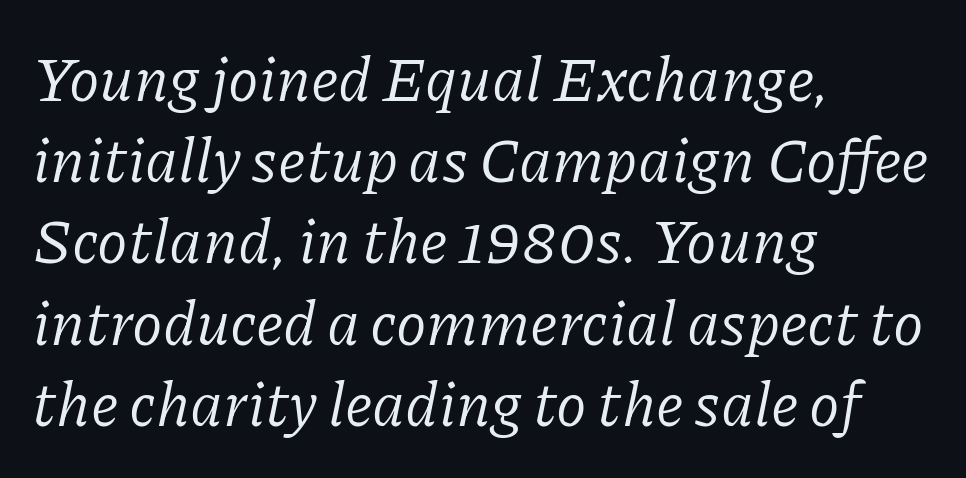
The image shows 62 px regular-weight serif type, italic (leaning right); set left-aligned, normal line spacing (1.31x), normal letter spacing, not underlined; low stroke contrast and a medium x-height.
